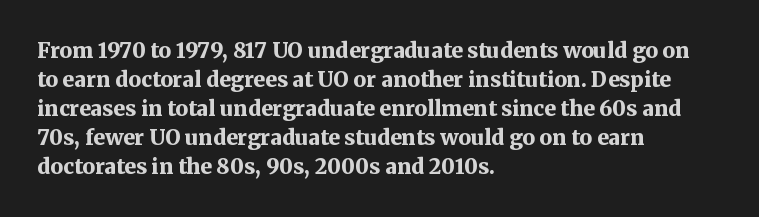
{"italic": "no", "bold": "yes", "underline": "no", "align": "left", "line_spacing": "normal", "line_spacing_ratio": 1.38, "letter_spacing": "normal", "letter_spacing_em": 0.0, "glyph_px": 21}
